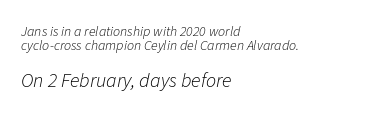
Line beginnings align vertically; line endings do not. These lines huddle together more closely than default settings would place them. Which chunk is bigger? The second one — the bottom block dwarfs the top. Glyph-to-glyph distance matches everyday printed text. Honestly, there is no underline to notice here at all. Observe the lean: these are italic letterforms.
